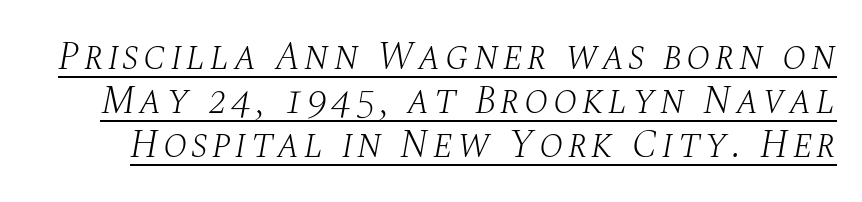
Check where the strokes stop: tiny serifs finish them off. Honestly, the rows look squashed on top of each other. Do the characters align in a grid? No, the font is proportional. The letterforms sit at book weight or below. A typesetter would mark this as italic.
